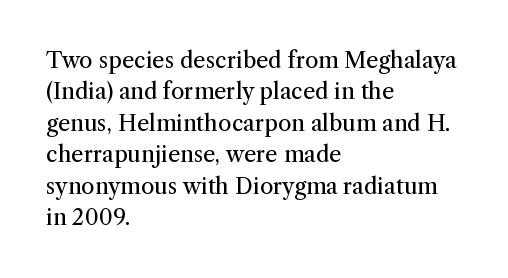
Q: Is the text bold? A: No.
Q: Is the text italic (slanted)? A: No, it is upright.
Q: Is the text underlined? A: No.
Q: How is the paragraph aligned? A: Left-aligned.
Q: Is the spacing between letters normal or unusually wide? A: Normal.
Q: Is the spacing between lines tight, normal or loose? A: Normal.
